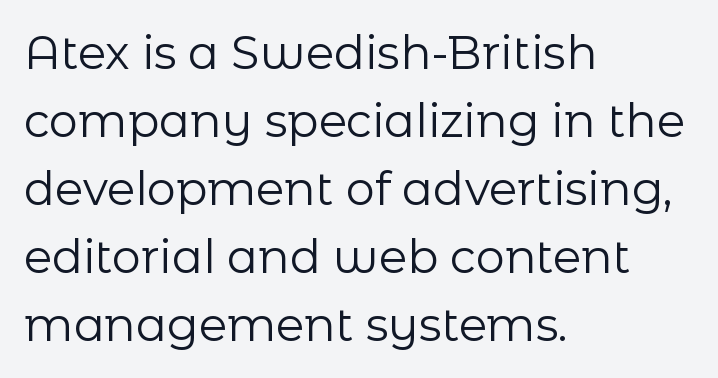
{"serif": "no", "italic": "no", "bold": "no", "weight": "regular", "width": "normal", "stroke_contrast": "low", "x_height": "medium", "monospaced": "no", "underline": "no", "align": "left", "line_spacing": "normal", "line_spacing_ratio": 1.48, "letter_spacing": "normal", "letter_spacing_em": 0.0, "glyph_px": 46}
